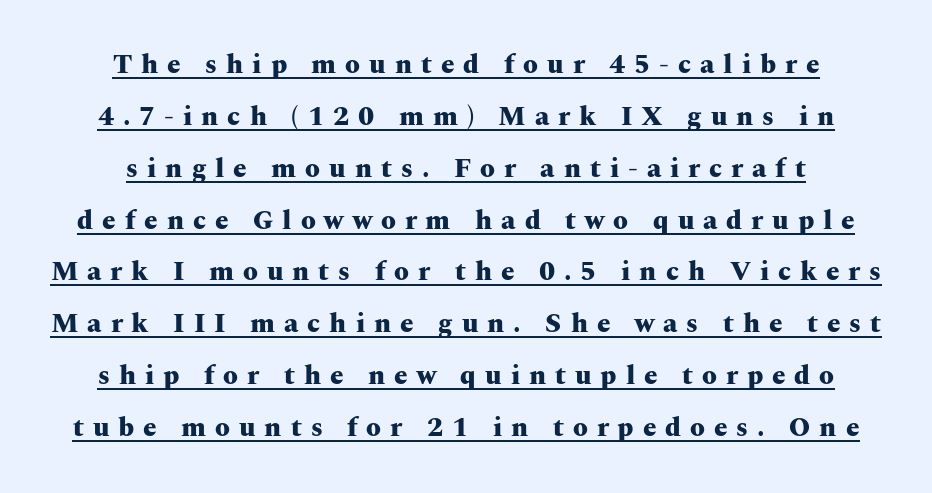
You can tell it's not italic because the verticals are truly vertical. The lines are quadded center. Has an underline been added? It has. Students, note that the glyphs here are deliberately spaced far apart. Pretty heavy lettering here — definitely bold. Baseline-to-baseline distance is far greater than the letter height.
